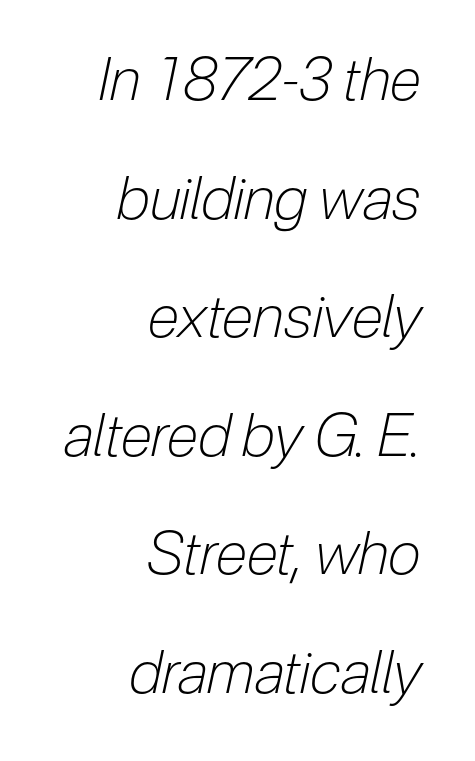
The image shows 59 px light, condensed type, italic (leaning right); set right-aligned, loose line spacing (2.01x), normal letter spacing, not underlined; low stroke contrast and a medium x-height.
